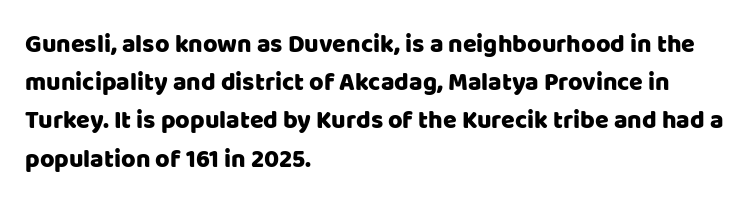
{"italic": "no", "underline": "no", "align": "left", "line_spacing": "normal", "line_spacing_ratio": 1.53, "letter_spacing": "normal", "letter_spacing_em": 0.0, "glyph_px": 25}
